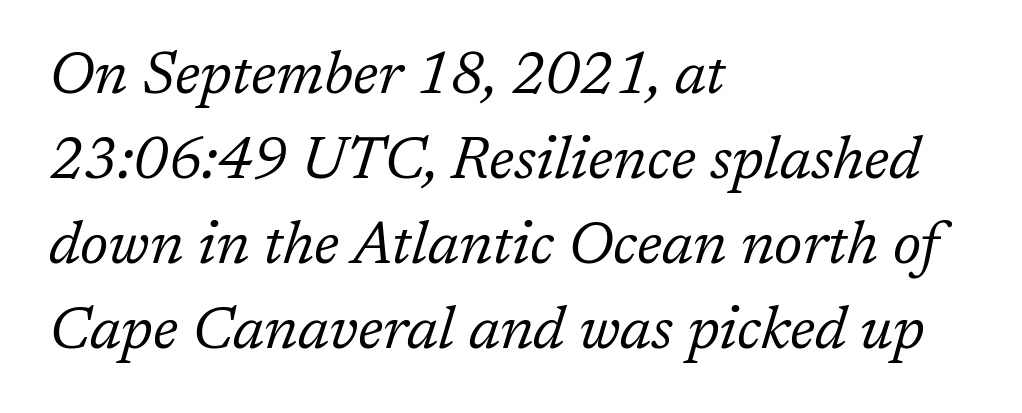
{"serif": "yes", "italic": "yes", "lean": "right", "slant_degrees": 17, "bold": "no", "weight": "regular", "width": "normal", "stroke_contrast": "low", "x_height": "medium", "monospaced": "no", "underline": "no", "align": "left", "line_spacing": "normal", "line_spacing_ratio": 1.44, "letter_spacing": "normal", "letter_spacing_em": 0.0, "glyph_px": 59}
